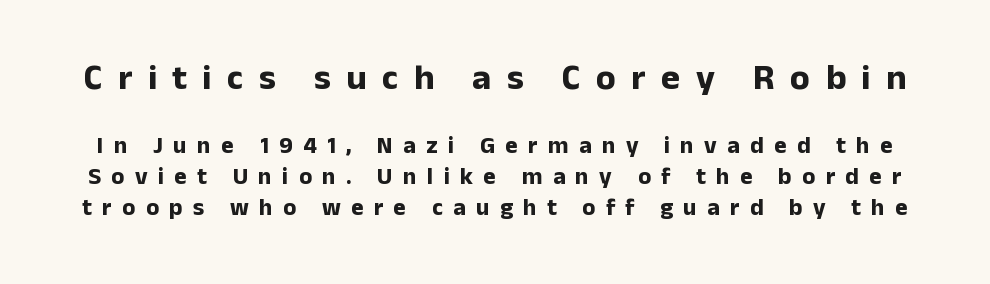
Q: Is the text bold? A: Yes.
Q: Is the text italic (slanted)? A: No, it is upright.
Q: Is the typeface a serif or a sans-serif typeface? A: Sans-serif.
Q: Is the text underlined? A: No.
Q: Is the spacing between letters normal or unusually wide? A: Unusually wide.
Q: Is the spacing between lines tight, normal or loose? A: Normal.
Q: Which block of text is set in a larger size, the first (top) or the second (bottom)? A: The first (top) one.
Q: Width (condensed, normal, or wide)? A: Normal.
Q: Stroke contrast? A: Low.
Q: x-height? A: Medium.
Q: Monospaced? A: No.
